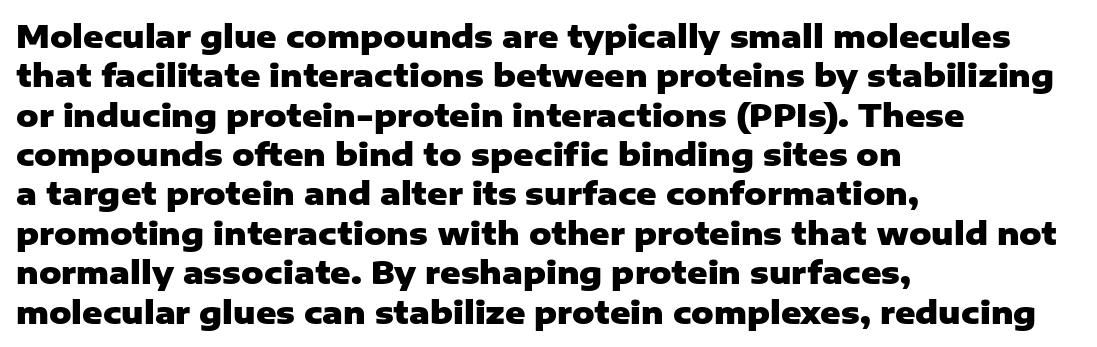
{"serif": "no", "italic": "no", "bold": "yes", "weight": "heavy", "width": "normal", "stroke_contrast": "low", "x_height": "medium", "monospaced": "no", "underline": "no", "align": "left", "line_spacing": "normal", "line_spacing_ratio": 1.27, "letter_spacing": "normal", "letter_spacing_em": 0.0, "glyph_px": 31}
